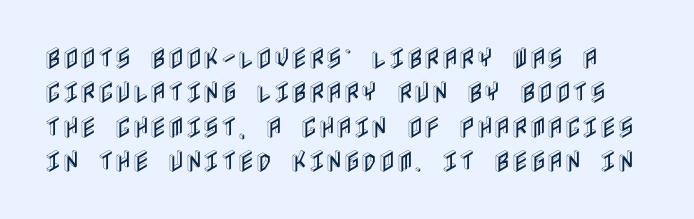
The image shows 24 px text type, upright; set normal line spacing (1.43x), normal letter spacing, not underlined.
